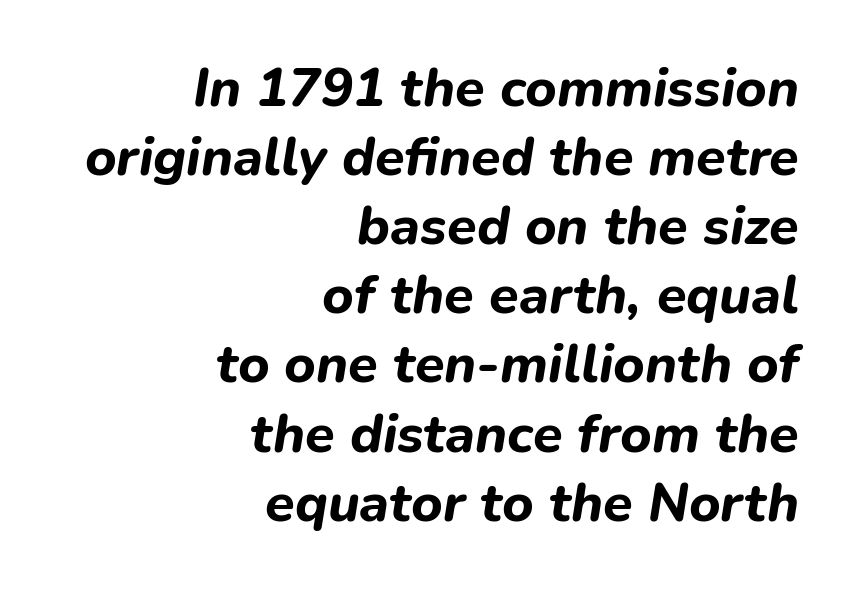
Q: Is the text bold? A: Yes.
Q: Is the text italic (slanted)? A: Yes, it leans right by about 9 degrees.
Q: Is the text underlined? A: No.
Q: How is the paragraph aligned? A: Right-aligned.
Q: Is the spacing between letters normal or unusually wide? A: Normal.
Q: Is the spacing between lines tight, normal or loose? A: Normal.
Q: Width (condensed, normal, or wide)? A: Normal.
Q: Stroke contrast? A: Low.
Q: x-height? A: Medium.
Q: Monospaced? A: No.
